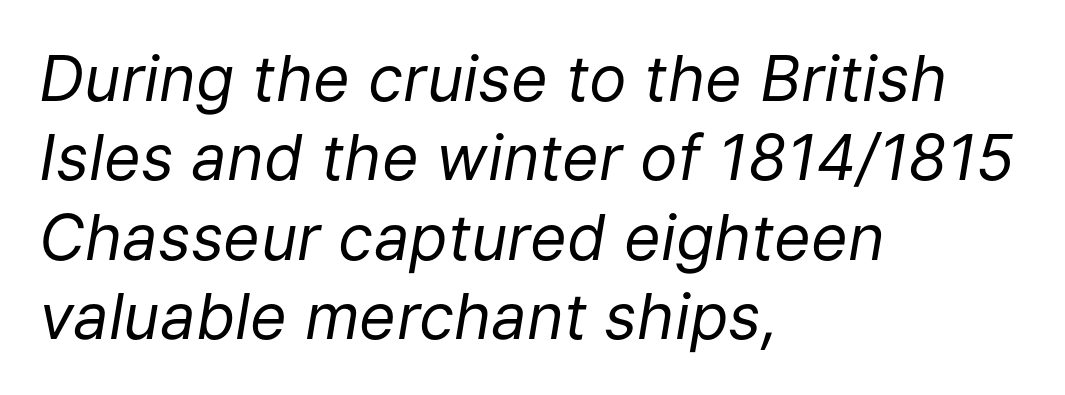
{"italic": "yes", "lean": "right", "slant_degrees": 9, "bold": "no", "weight": "regular", "width": "normal", "stroke_contrast": "low", "x_height": "medium", "monospaced": "no", "underline": "no", "align": "left", "line_spacing": "normal", "line_spacing_ratio": 1.26, "letter_spacing": "normal", "letter_spacing_em": 0.0, "glyph_px": 63}
